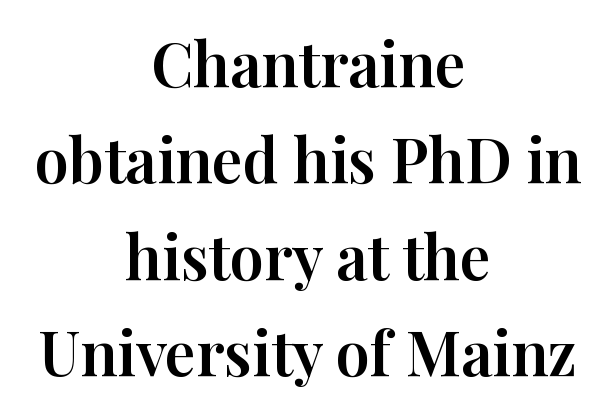
The image shows 61 px serif type, upright; set centered, normal line spacing (1.58x), normal letter spacing, not underlined; high stroke contrast and a medium x-height.
